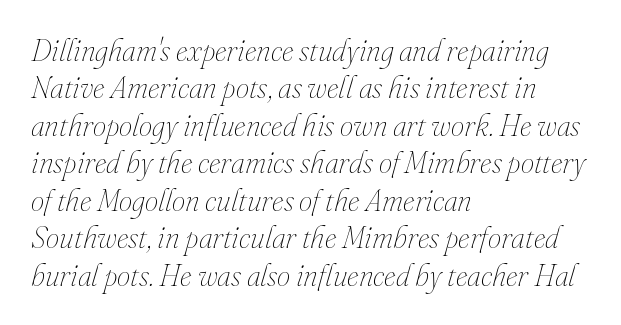
The words here are not underlined. Leading matches the norm, producing a regular column. The typography opts for an oblique posture over an upright one. The passage is arranged the way most books set body copy — flush left. Tracking value appears to be zero — textbook default spacing.
